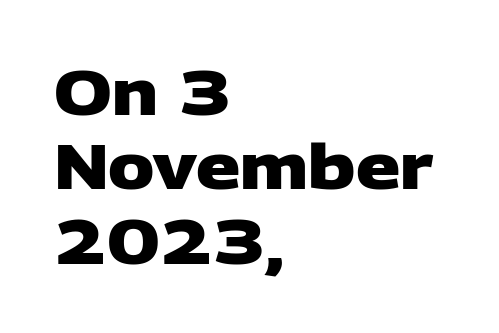
Q: Is the text bold? A: Yes.
Q: Is the typeface a serif or a sans-serif typeface? A: Sans-serif.
Q: Is the text underlined? A: No.
Q: How is the paragraph aligned? A: Left-aligned.
Q: Is the spacing between letters normal or unusually wide? A: Normal.
Q: Width (condensed, normal, or wide)? A: Wide.
Q: Stroke contrast? A: Low.
Q: x-height? A: Large.
Q: Monospaced? A: No.
